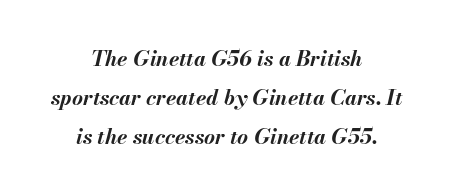
{"italic": "yes", "lean": "right", "slant_degrees": 13, "bold": "yes", "underline": "no", "align": "center", "line_spacing_ratio": 1.86, "letter_spacing": "normal", "letter_spacing_em": 0.0, "glyph_px": 21}
